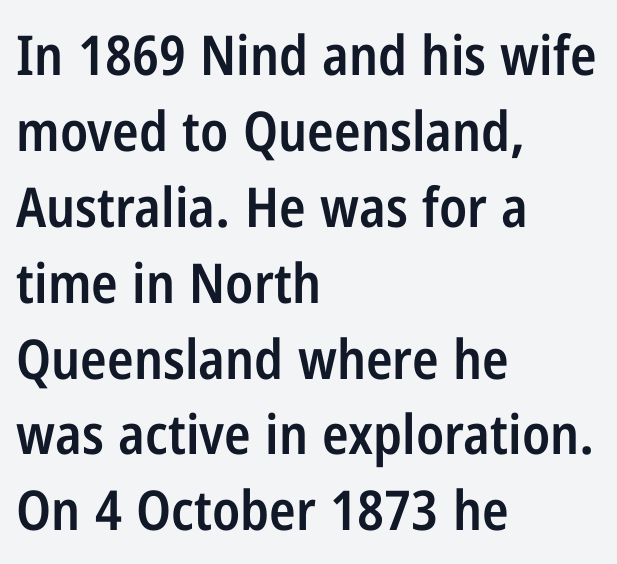
Q: Is the text bold? A: Semi-bold.
Q: Is the text italic (slanted)? A: No, it is upright.
Q: Is the typeface a serif or a sans-serif typeface? A: Sans-serif.
Q: Is the text underlined? A: No.
Q: How is the paragraph aligned? A: Left-aligned.
Q: Is the spacing between letters normal or unusually wide? A: Normal.
Q: Is the spacing between lines tight, normal or loose? A: Normal.
Q: Width (condensed, normal, or wide)? A: Condensed.
Q: Stroke contrast? A: Low.
Q: x-height? A: Medium.
Q: Monospaced? A: No.
